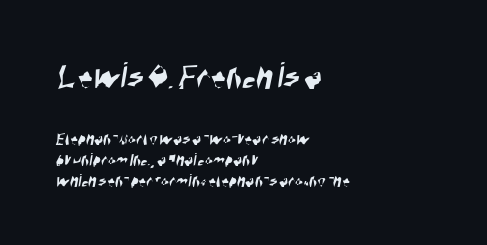
{"serif": "no", "width": "condensed", "stroke_contrast": "high", "x_height": "large", "monospaced": "no", "underline": "no", "align": "left", "line_spacing": "tight", "line_spacing_ratio": 1.11, "letter_spacing": "normal", "letter_spacing_em": 0.0, "larger_block": "first", "size_ratio": 2.0, "glyph_px": 38}
